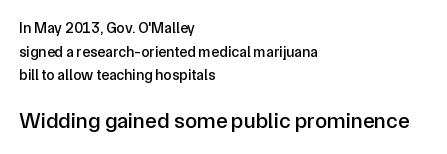
Inter-character spacing is left at the font's built-in metrics. The space beneath each line is pristine and unruled. Interline gaps are of average width in this sample. Posture: vertical.
